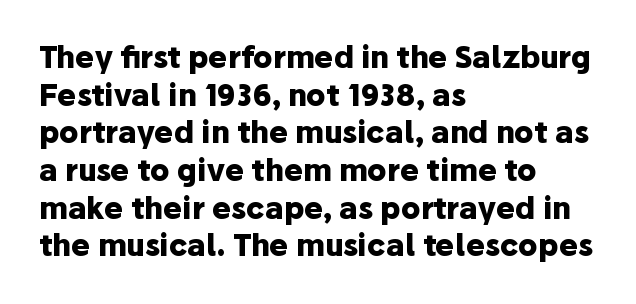
Vertical strokes here are truly vertical. The space between consecutive lines is moderate. The characters display no serif detailing; their extremities are plain. Each letter keeps its own natural width here, so spacing adapts to shape.
